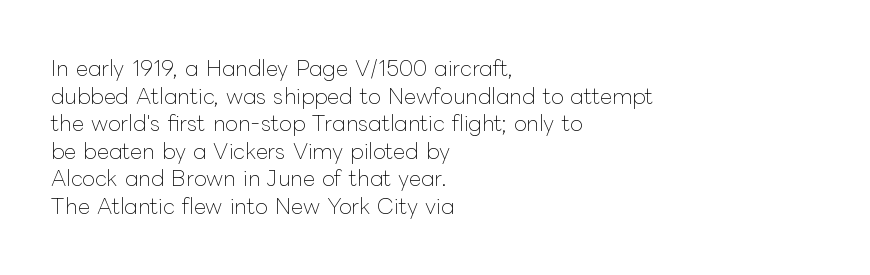
Teacher's note: observe the even left margin — that is flush-left alignment. The line texture is even and compact thanks to regular tracking. The lettering stays uniformly vertical, giving the passage a roman look. The baseline area is clear.
